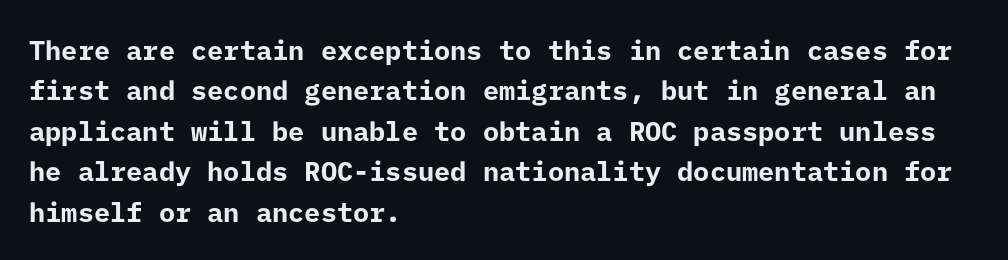
The image shows 27 px bold type, upright; set left-aligned, normal line spacing (1.5x), normal letter spacing, not underlined.
